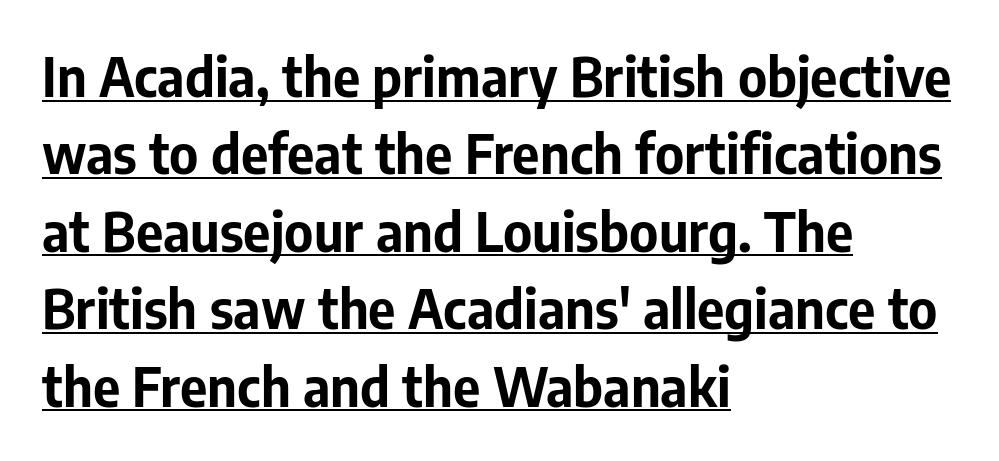
{"serif": "no", "italic": "no", "bold": "yes", "weight": "bold", "width": "normal", "stroke_contrast": "low", "x_height": "medium", "monospaced": "no", "underline": "yes", "align": "left", "line_spacing": "normal", "line_spacing_ratio": 1.46, "letter_spacing": "normal", "letter_spacing_em": 0.0, "glyph_px": 53}
